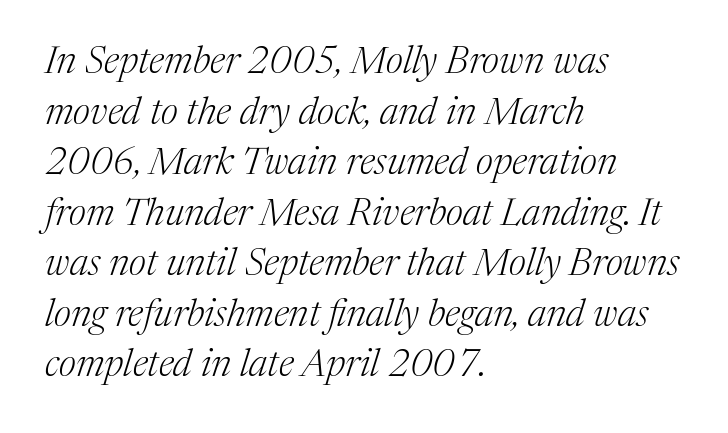
Q: Is the text bold? A: No.
Q: Is the text italic (slanted)? A: Yes, it leans right by about 17 degrees.
Q: Is the typeface a serif or a sans-serif typeface? A: Serif.
Q: Is the text underlined? A: No.
Q: How is the paragraph aligned? A: Left-aligned.
Q: Is the spacing between letters normal or unusually wide? A: Normal.
Q: Is the spacing between lines tight, normal or loose? A: Normal.
Q: Width (condensed, normal, or wide)? A: Normal.
Q: Stroke contrast? A: Medium.
Q: x-height? A: Medium.
Q: Monospaced? A: No.
